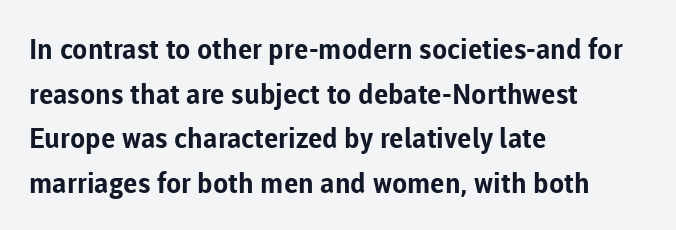
The image shows 28 px bold sans-serif type, upright; set left-aligned, normal line spacing (1.59x), normal letter spacing, not underlined; low stroke contrast and a medium x-height.
